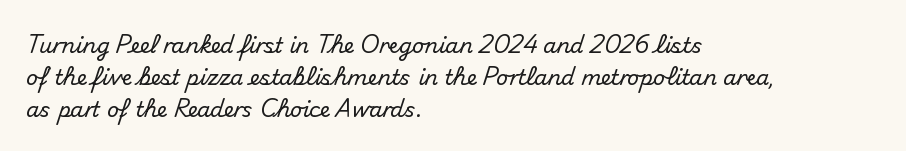
Spacing between characters is what you'd get straight out of the box. This sample is left-justified, so line endings fall wherever the words run out. Has an underline been added? It has not. Evenly set lines give the paragraph a standard silhouette.
